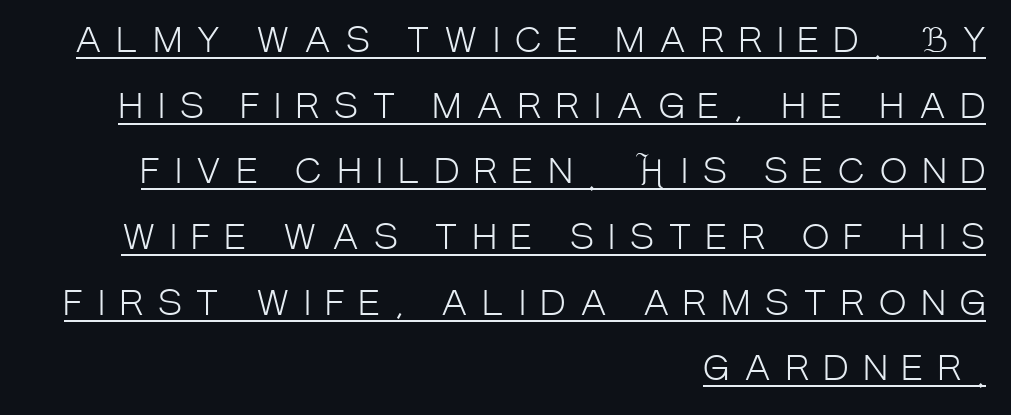
Q: Is the text bold? A: No.
Q: Is the text italic (slanted)? A: No, it is upright.
Q: Is the typeface a serif or a sans-serif typeface? A: Sans-serif.
Q: Is the text underlined? A: Yes.
Q: How is the paragraph aligned? A: Right-aligned.
Q: Is the spacing between letters normal or unusually wide? A: Unusually wide.
Q: Is the spacing between lines tight, normal or loose? A: Loose.
Q: Width (condensed, normal, or wide)? A: Condensed.
Q: Stroke contrast? A: Low.
Q: x-height? A: Large.
Q: Monospaced? A: No.
